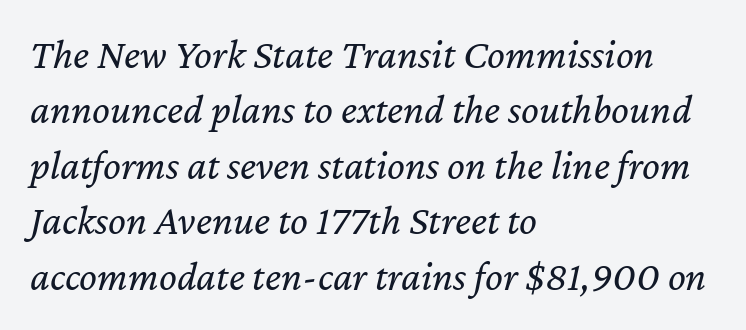
The typeface has the unassuming heft of standard copy or less. Is there much room between lines? A standard amount, neither cramped nor airy. Each word holds together tightly as a unit, with standard inter-letter gaps. Line starts are locked; line ends wander. Think of a printed novel: that variable character pitch is what you see here. The typography opts for an oblique posture over an upright one.
